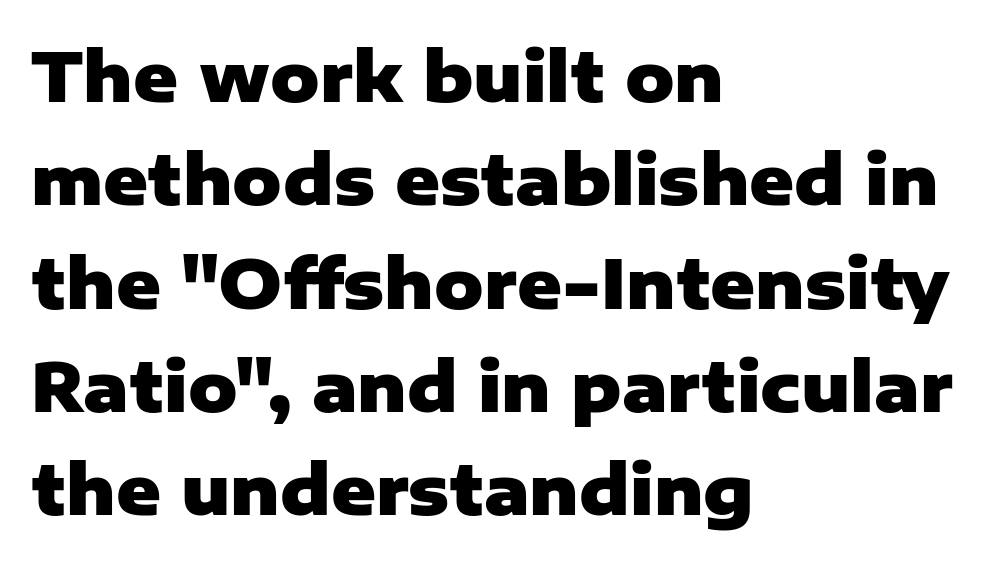
Q: Is the text bold? A: Yes.
Q: Is the text italic (slanted)? A: No, it is upright.
Q: Is the typeface a serif or a sans-serif typeface? A: Sans-serif.
Q: Is the text underlined? A: No.
Q: How is the paragraph aligned? A: Left-aligned.
Q: Is the spacing between letters normal or unusually wide? A: Normal.
Q: Is the spacing between lines tight, normal or loose? A: Normal.
Q: Width (condensed, normal, or wide)? A: Normal.
Q: Stroke contrast? A: Low.
Q: x-height? A: Medium.
Q: Monospaced? A: No.
